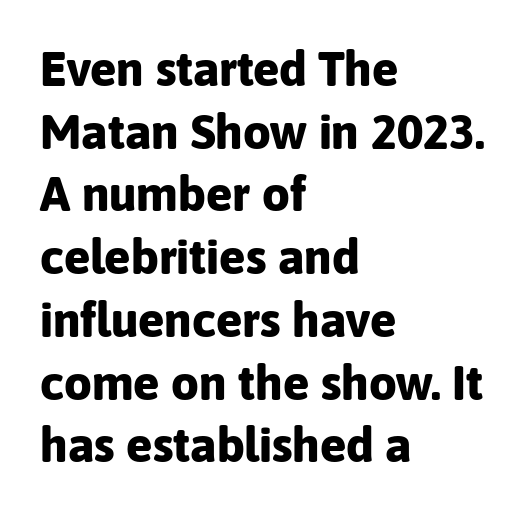
The letters advance in unequal steps, a hallmark of proportional type. The typesetting leans heavy: a genuine bold. Does the copy run flush right? No — it runs flush left. Underline: absent. The glyphs in this specimen are sans serif. Italic: no, the glyphs are upright roman.
